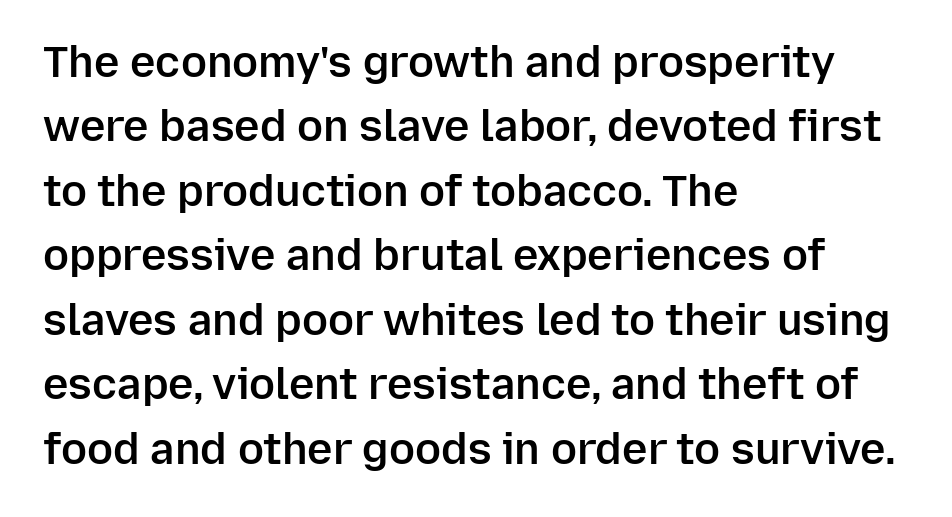
The image shows 43 px semibold sans-serif type, upright; set left-aligned, normal line spacing (1.5x), normal letter spacing, not underlined; low stroke contrast and a medium x-height.
